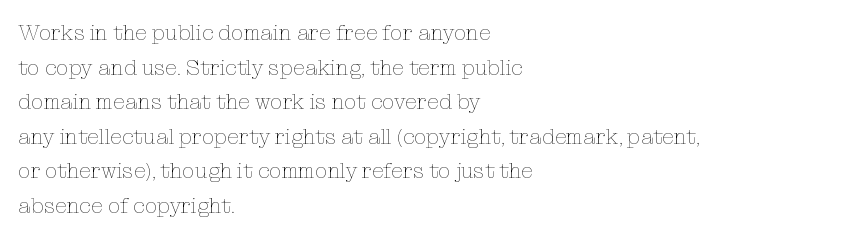
Which margin do the lines hug? The left one — the right edge is uneven. This is roman type, the default non-slanted kind. Summary of vertical rhythm: regular, with standard interline spacing. These glyphs show unthickened strokes, regular width or finer. The rendering keeps characters at their native spacing. The gap between lines stays unmarked.
